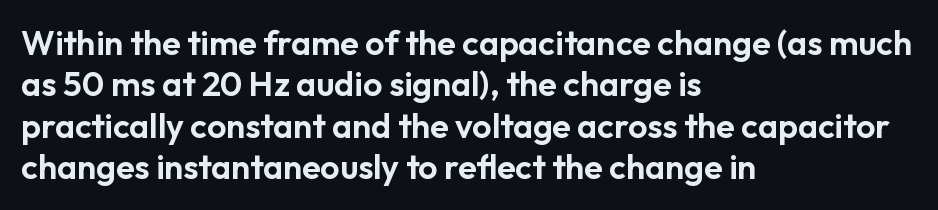
The image shows 34 px sans-serif type, upright; set left-aligned, line spacing 1.22x, normal letter spacing, not underlined; low stroke contrast and a medium x-height.
